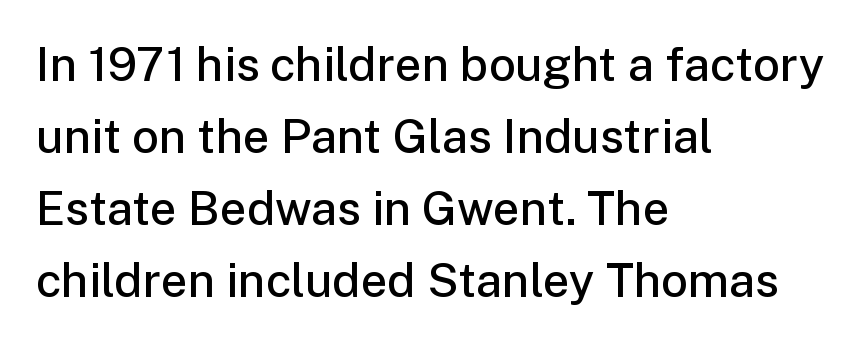
Character widths vary here, with narrow letters taking less room than wide ones. This is sans-serif lettering, the kind often seen on screens and signage. Descender tails drop into unmarked territory. The passage shown stacks its lines at a standard gap.
